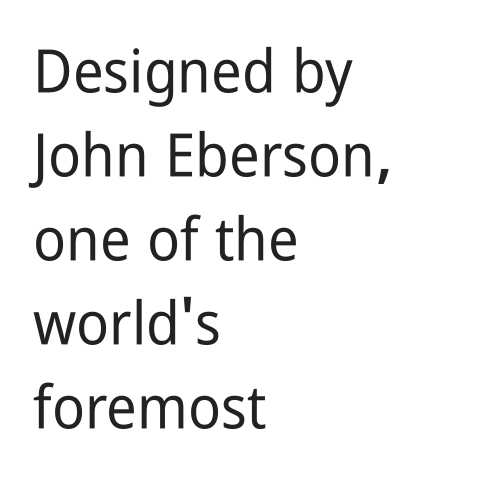
The image shows 60 px condensed sans-serif type, upright; set left-aligned, normal line spacing (1.4x), normal letter spacing, not underlined; low stroke contrast and a medium x-height.
